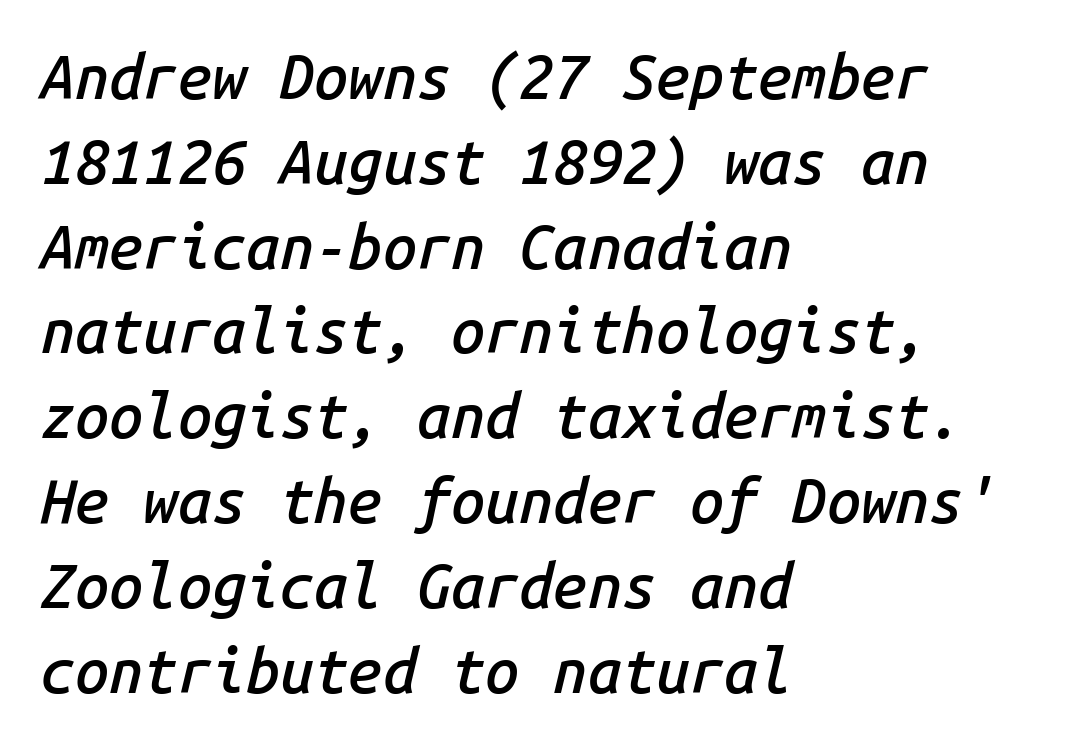
Quick note: interline space is typical. Notice how the stems are inclined rather than vertical — that's the hallmark of italics. Layout note: lines flush left. No word sits above an underline. The face used here is monospaced, like something from a code editor.
